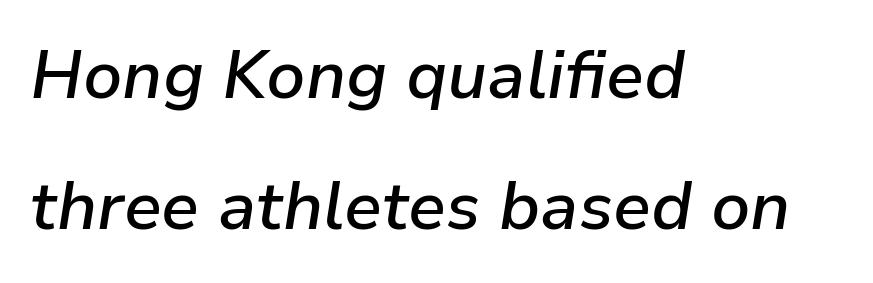
Q: Is the text bold? A: Semi-bold.
Q: Is the text italic (slanted)? A: Yes, it leans right by about 9 degrees.
Q: Is the text underlined? A: No.
Q: How is the paragraph aligned? A: Left-aligned.
Q: Is the spacing between letters normal or unusually wide? A: Normal.
Q: Is the spacing between lines tight, normal or loose? A: Loose.
Q: Width (condensed, normal, or wide)? A: Normal.
Q: Stroke contrast? A: Low.
Q: x-height? A: Medium.
Q: Monospaced? A: No.
